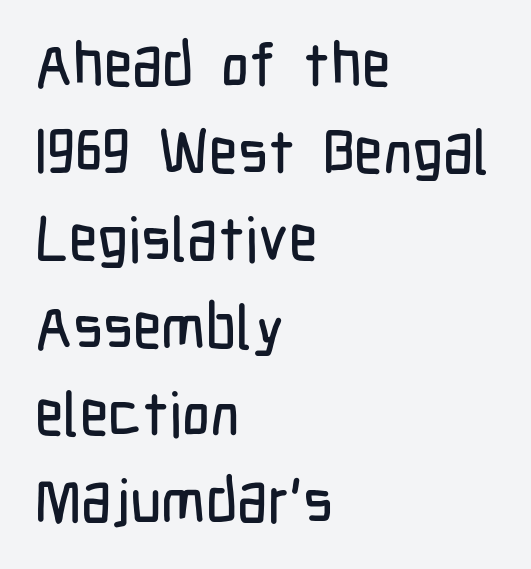
{"serif": "no", "italic": "no", "width": "condensed", "stroke_contrast": "low", "x_height": "medium", "monospaced": "no", "underline": "no", "align": "left", "line_spacing": "normal", "line_spacing_ratio": 1.43, "letter_spacing": "normal", "letter_spacing_em": 0.0, "glyph_px": 61}
